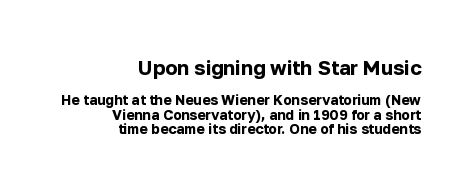
Q: Is the text bold? A: Yes.
Q: Is the text italic (slanted)? A: No, it is upright.
Q: Is the text underlined? A: No.
Q: How is the paragraph aligned? A: Right-aligned.
Q: Is the spacing between letters normal or unusually wide? A: Normal.
Q: Is the spacing between lines tight, normal or loose? A: Tight.
Q: Which block of text is set in a larger size, the first (top) or the second (bottom)? A: The first (top) one.
